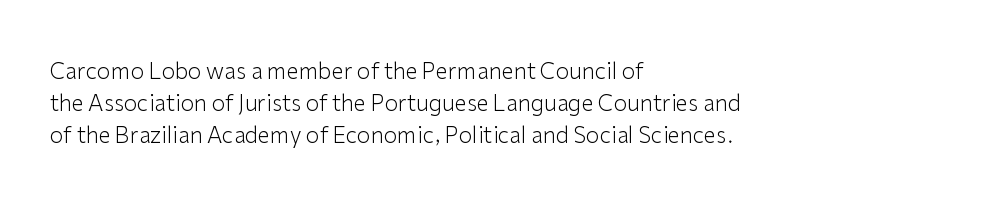
Weight: in the light-to-regular range. These lines keep a tight, regular rhythm from letter to letter. Any mark beneath the type? The region is blank. Left-aligned paragraph, ragged on the right. If you drew a line through each stem, it would be perfectly vertical. Honestly, the row spacing looks completely unremarkable.
